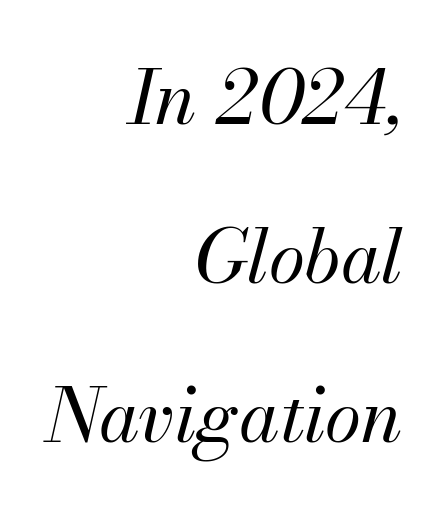
{"italic": "yes", "lean": "right", "slant_degrees": 13, "bold": "no", "weight": "regular", "width": "normal", "stroke_contrast": "medium", "x_height": "small", "monospaced": "no", "underline": "no", "align": "right", "line_spacing": "loose", "line_spacing_ratio": 2.15, "letter_spacing": "normal", "letter_spacing_em": 0.0, "glyph_px": 74}
